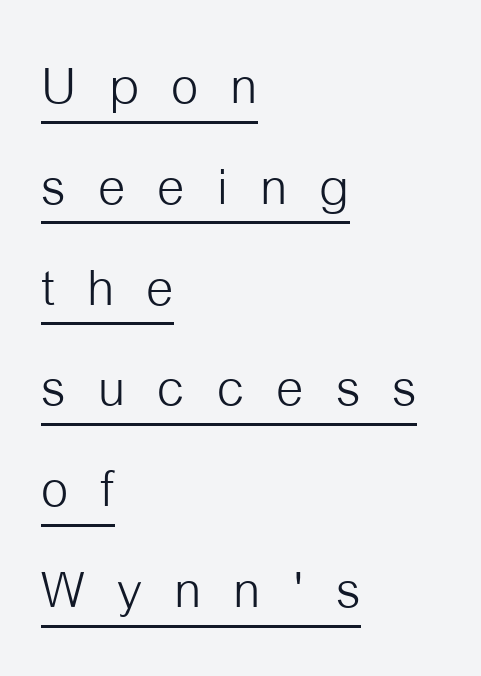
Q: Is the text bold? A: No.
Q: Is the text italic (slanted)? A: No, it is upright.
Q: Is the typeface a serif or a sans-serif typeface? A: Sans-serif.
Q: Is the text underlined? A: Yes.
Q: How is the paragraph aligned? A: Left-aligned.
Q: Is the spacing between letters normal or unusually wide? A: Unusually wide.
Q: Is the spacing between lines tight, normal or loose? A: Normal.
Q: Width (condensed, normal, or wide)? A: Condensed.
Q: Stroke contrast? A: Low.
Q: x-height? A: Medium.
Q: Monospaced? A: No.
